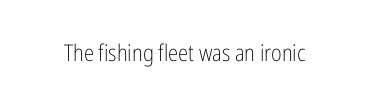
The image shows 23 px text type, upright; set normal letter spacing, not underlined.
